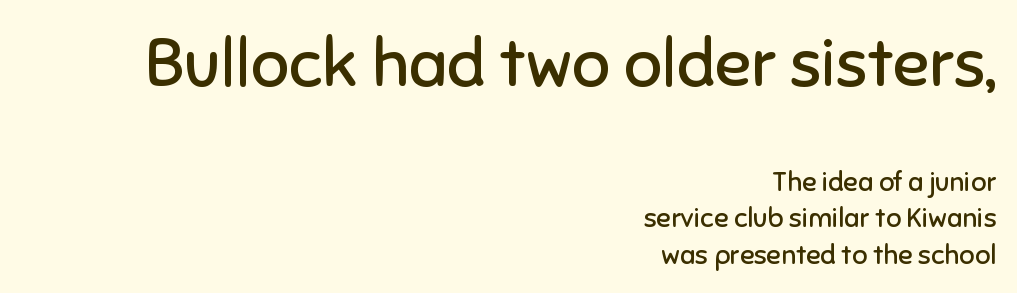
The image shows 67 px regular-weight sans-serif type, upright; set right-aligned, normal line spacing (1.35x), normal letter spacing, not underlined; the first (top) block is 2.48x larger; low stroke contrast and a medium x-height.
